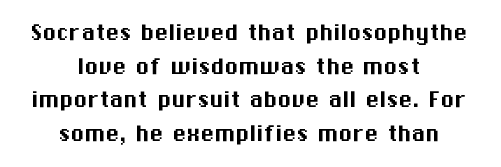
{"serif": "no", "italic": "no", "width": "normal", "stroke_contrast": "medium", "x_height": "medium", "monospaced": "no", "underline": "no", "align": "center", "line_spacing_ratio": 1.2, "letter_spacing": "normal", "letter_spacing_em": 0.0, "glyph_px": 28}
